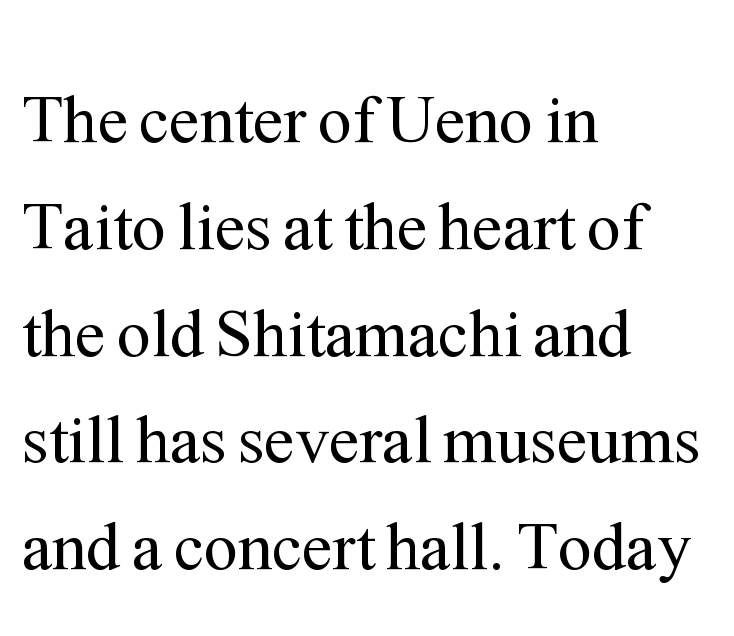
Horizontal alignment here is leftward, the default for most running prose. Nothing heavy about these letters — not bold at all. Check where the strokes stop: tiny serifs finish them off. This block has exactly the height ordinary leading produces. Quick note: not italic, upright.
